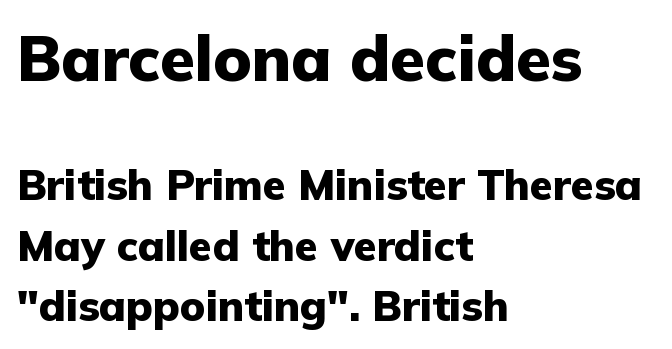
Q: Is the text bold? A: Yes.
Q: Is the text italic (slanted)? A: No, it is upright.
Q: Is the typeface a serif or a sans-serif typeface? A: Sans-serif.
Q: Is the text underlined? A: No.
Q: How is the paragraph aligned? A: Left-aligned.
Q: Is the spacing between letters normal or unusually wide? A: Normal.
Q: Is the spacing between lines tight, normal or loose? A: Normal.
Q: Which block of text is set in a larger size, the first (top) or the second (bottom)? A: The first (top) one.
Q: Width (condensed, normal, or wide)? A: Normal.
Q: Stroke contrast? A: Low.
Q: x-height? A: Medium.
Q: Monospaced? A: No.
